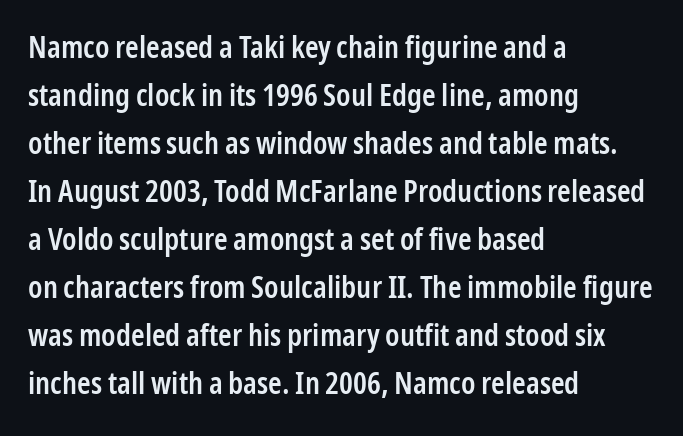
Q: Is the text bold? A: Semi-bold.
Q: Is the text italic (slanted)? A: No, it is upright.
Q: Is the typeface a serif or a sans-serif typeface? A: Sans-serif.
Q: Is the text underlined? A: No.
Q: How is the paragraph aligned? A: Left-aligned.
Q: Is the spacing between letters normal or unusually wide? A: Normal.
Q: Is the spacing between lines tight, normal or loose? A: Normal.
Q: Width (condensed, normal, or wide)? A: Condensed.
Q: Stroke contrast? A: Low.
Q: x-height? A: Medium.
Q: Monospaced? A: No.
